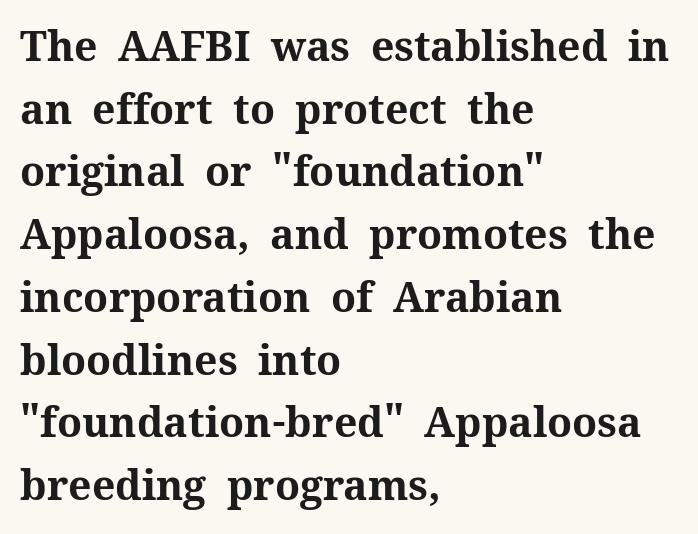
To sum up the face: it has serifs. In CSS terms this would be text-align: left. Looks like regular typesetting: each glyph gets only the width it needs. Between one letter and the next there's only the usual sliver of space.
